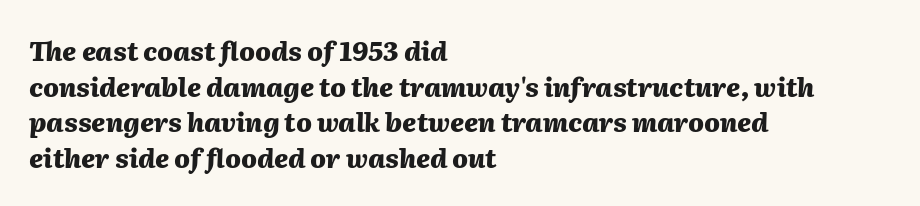
Observe the lean: these are italic letterforms. This rendering leaves character spacing at its baseline value. Compared with a centered layout, this one pins lines to the left instead. Does the weight exceed regular? Yes, all the way to bold. Regarding leading, the lines here are spaced in the standard way. Plain, unruled lines of type.
